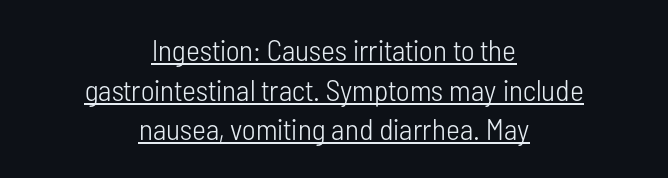
Q: Is the text bold? A: No.
Q: Is the text italic (slanted)? A: No, it is upright.
Q: Is the typeface a serif or a sans-serif typeface? A: Sans-serif.
Q: Is the text underlined? A: Yes.
Q: How is the paragraph aligned? A: Centered.
Q: Is the spacing between letters normal or unusually wide? A: Normal.
Q: Is the spacing between lines tight, normal or loose? A: Normal.
Q: Width (condensed, normal, or wide)? A: Condensed.
Q: Stroke contrast? A: Low.
Q: x-height? A: Medium.
Q: Monospaced? A: No.
